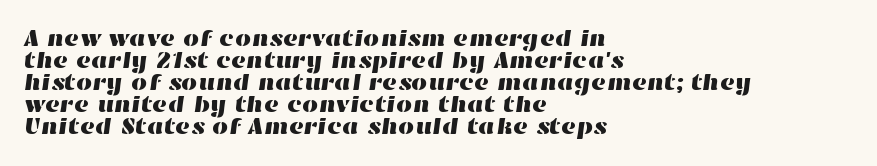
The image shows 23 px text type; set left-aligned, tight line spacing (0.96x), normal letter spacing, not underlined.
